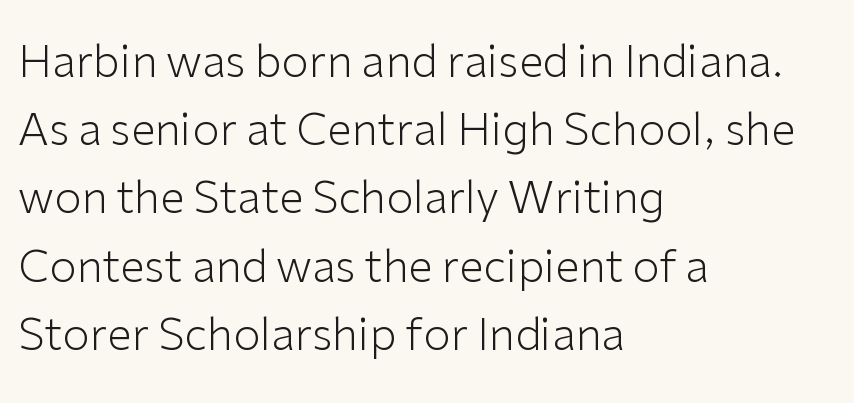
Q: Is the text bold? A: No.
Q: Is the text italic (slanted)? A: No, it is upright.
Q: Is the typeface a serif or a sans-serif typeface? A: Sans-serif.
Q: Is the text underlined? A: No.
Q: How is the paragraph aligned? A: Left-aligned.
Q: Is the spacing between letters normal or unusually wide? A: Normal.
Q: Is the spacing between lines tight, normal or loose? A: Normal.
Q: Width (condensed, normal, or wide)? A: Normal.
Q: Stroke contrast? A: Low.
Q: x-height? A: Medium.
Q: Monospaced? A: No.
